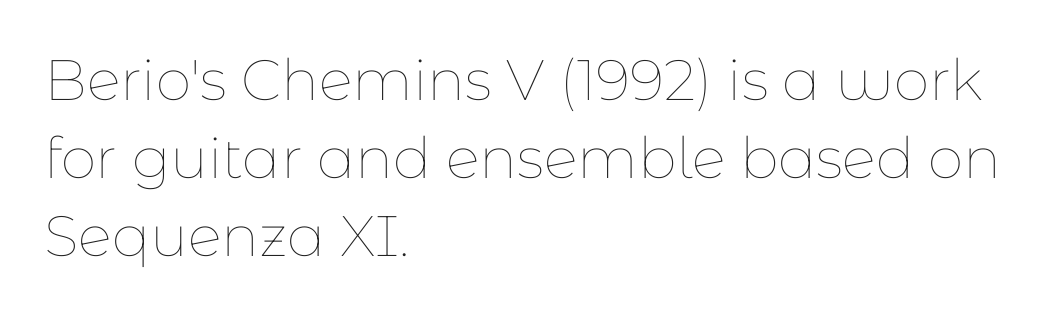
Q: Is the text bold? A: No.
Q: Is the text italic (slanted)? A: No, it is upright.
Q: Is the text underlined? A: No.
Q: How is the paragraph aligned? A: Left-aligned.
Q: Is the spacing between letters normal or unusually wide? A: Normal.
Q: Is the spacing between lines tight, normal or loose? A: Normal.
Q: Width (condensed, normal, or wide)? A: Normal.
Q: Stroke contrast? A: Low.
Q: x-height? A: Medium.
Q: Monospaced? A: No.
